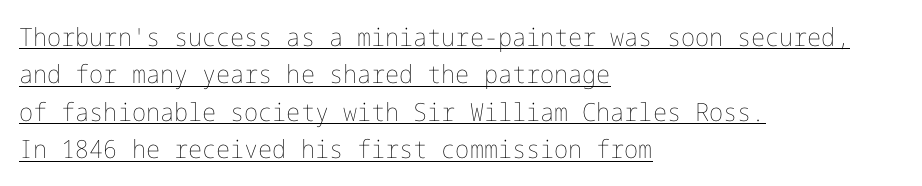
Tracking value appears to be zero — textbook default spacing. Regular leading. Descenders here cross a horizontal rule under the line. Is the block centered? No — it sits flush against the left margin. Vertical strokes here are truly vertical.
